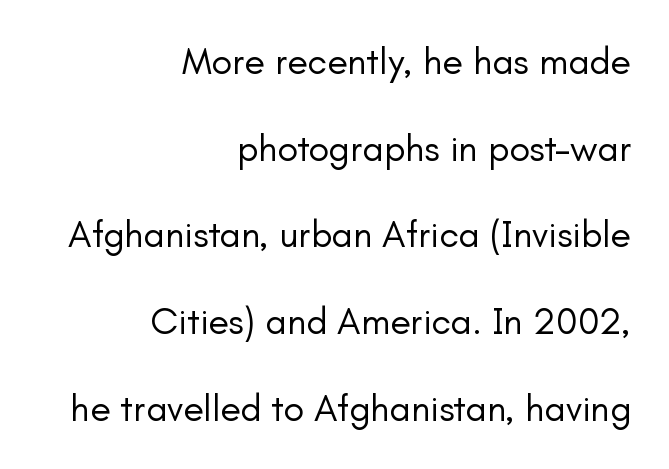
The image shows 38 px regular-weight sans-serif type, upright; set right-aligned, loose line spacing (2.28x), normal letter spacing, not underlined; low stroke contrast and a small x-height.
